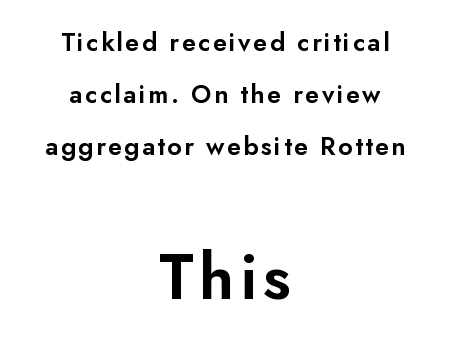
The image shows 63 px sans-serif type, upright; set centered, loose line spacing (2.09x), not underlined; the second (bottom) block is 2.52x larger; low stroke contrast and a small x-height.
